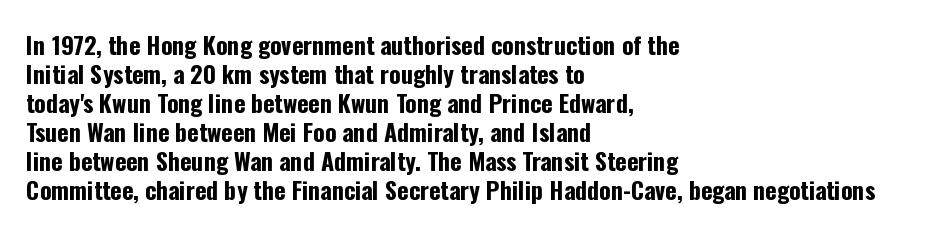
{"italic": "no", "bold": "yes", "underline": "no", "align": "left", "line_spacing_ratio": 1.21, "letter_spacing": "normal", "letter_spacing_em": 0.0, "glyph_px": 24}
